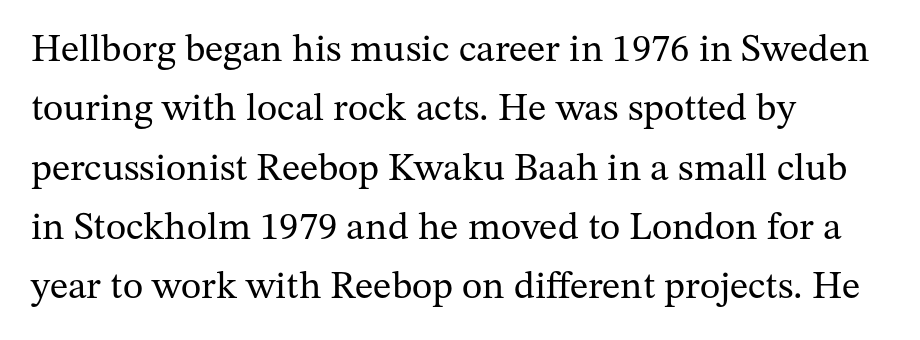
Q: Is the text bold? A: No.
Q: Is the text italic (slanted)? A: No, it is upright.
Q: Is the typeface a serif or a sans-serif typeface? A: Serif.
Q: Is the text underlined? A: No.
Q: How is the paragraph aligned? A: Left-aligned.
Q: Is the spacing between letters normal or unusually wide? A: Normal.
Q: Is the spacing between lines tight, normal or loose? A: Normal.
Q: Width (condensed, normal, or wide)? A: Normal.
Q: Stroke contrast? A: Medium.
Q: x-height? A: Medium.
Q: Monospaced? A: No.
